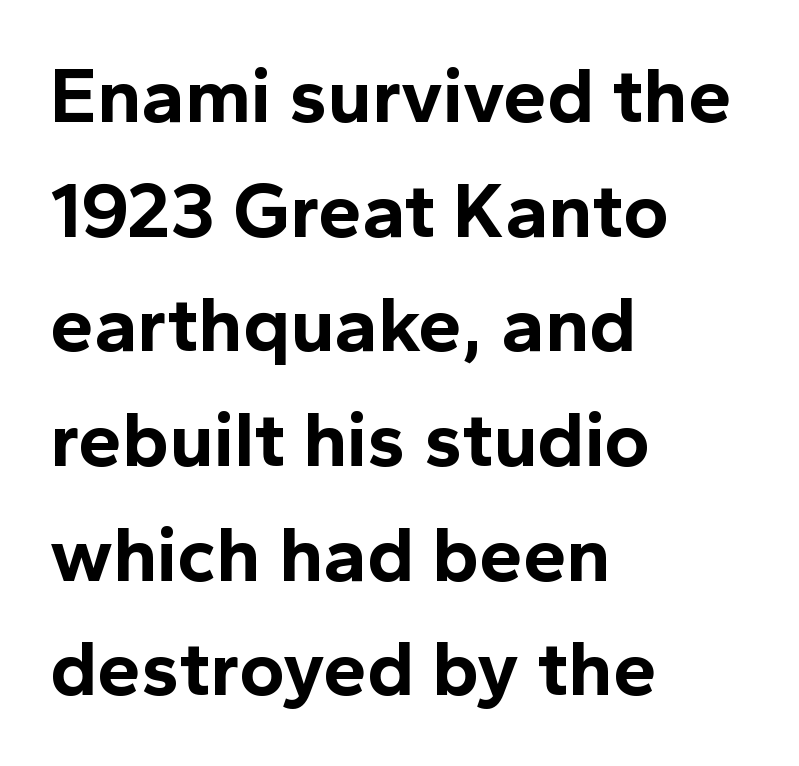
{"serif": "no", "italic": "no", "bold": "yes", "weight": "bold", "width": "normal", "x_height": "medium", "monospaced": "no", "underline": "no", "align": "left", "line_spacing": "normal", "line_spacing_ratio": 1.47, "letter_spacing": "normal", "letter_spacing_em": 0.0, "glyph_px": 78}
